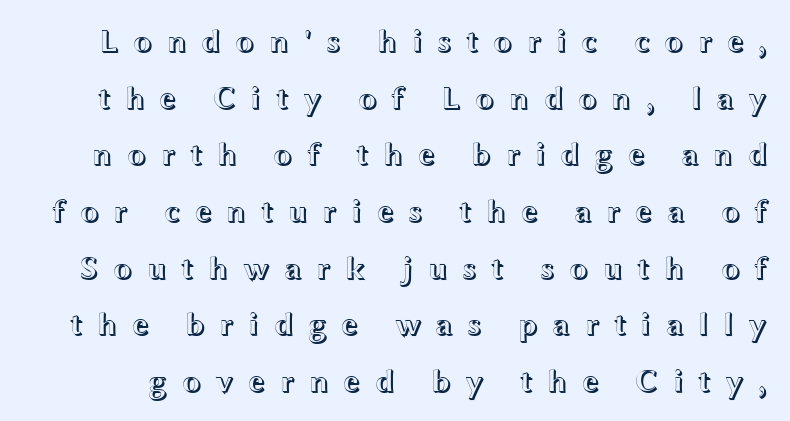
Q: Is the text italic (slanted)? A: No, it is upright.
Q: Is the text underlined? A: No.
Q: Is the spacing between letters normal or unusually wide? A: Unusually wide.
Q: Width (condensed, normal, or wide)? A: Wide.
Q: x-height? A: Medium.
Q: Monospaced? A: No.
